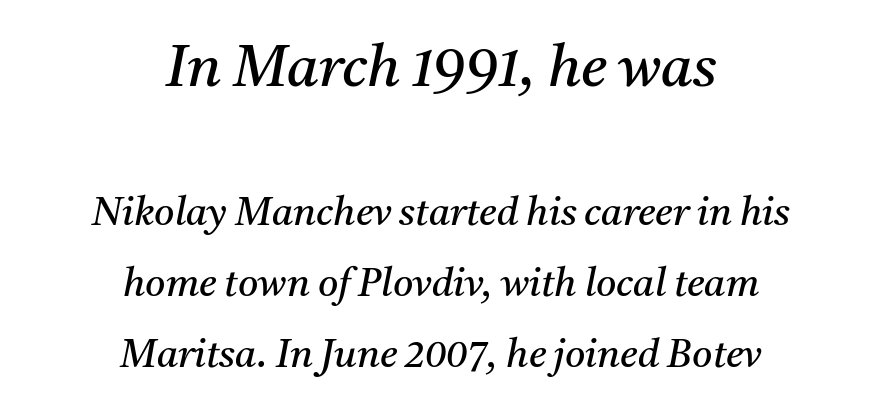
{"serif": "yes", "italic": "yes", "lean": "right", "slant_degrees": 11, "bold": "no", "weight": "regular", "width": "normal", "stroke_contrast": "medium", "x_height": "medium", "monospaced": "no", "underline": "no", "align": "center", "line_spacing_ratio": 1.83, "letter_spacing": "normal", "letter_spacing_em": 0.0, "larger_block": "first", "size_ratio": 1.49, "glyph_px": 58}
